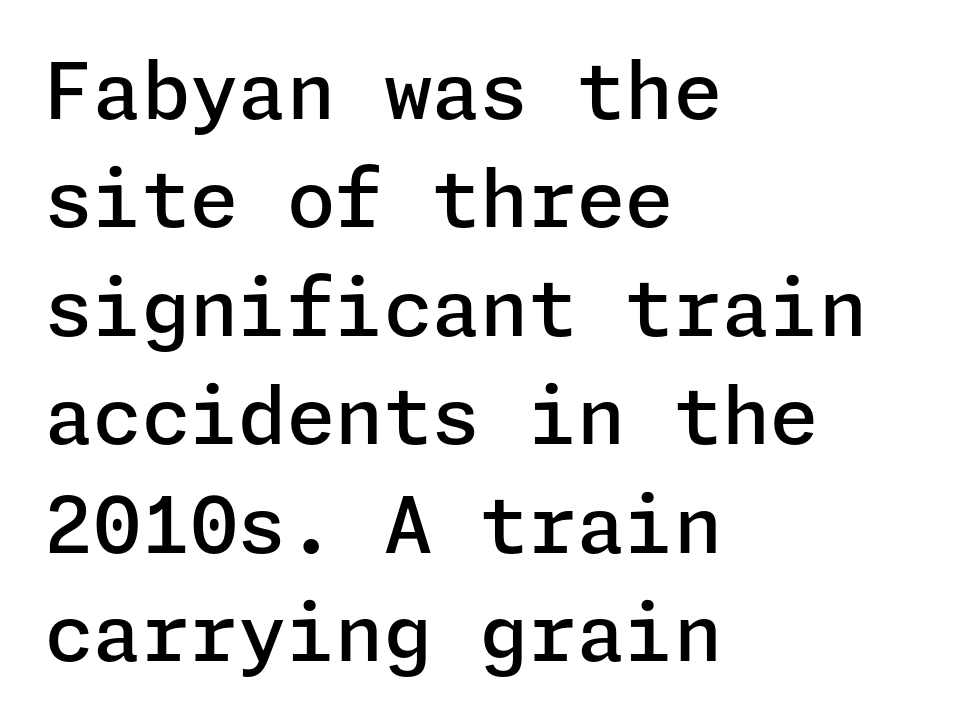
Q: Is the text bold? A: Semi-bold.
Q: Is the text italic (slanted)? A: No, it is upright.
Q: Is the typeface a serif or a sans-serif typeface? A: Sans-serif.
Q: Is the text underlined? A: No.
Q: How is the paragraph aligned? A: Left-aligned.
Q: Is the spacing between letters normal or unusually wide? A: Normal.
Q: Is the spacing between lines tight, normal or loose? A: Normal.
Q: Width (condensed, normal, or wide)? A: Normal.
Q: Stroke contrast? A: Low.
Q: x-height? A: Medium.
